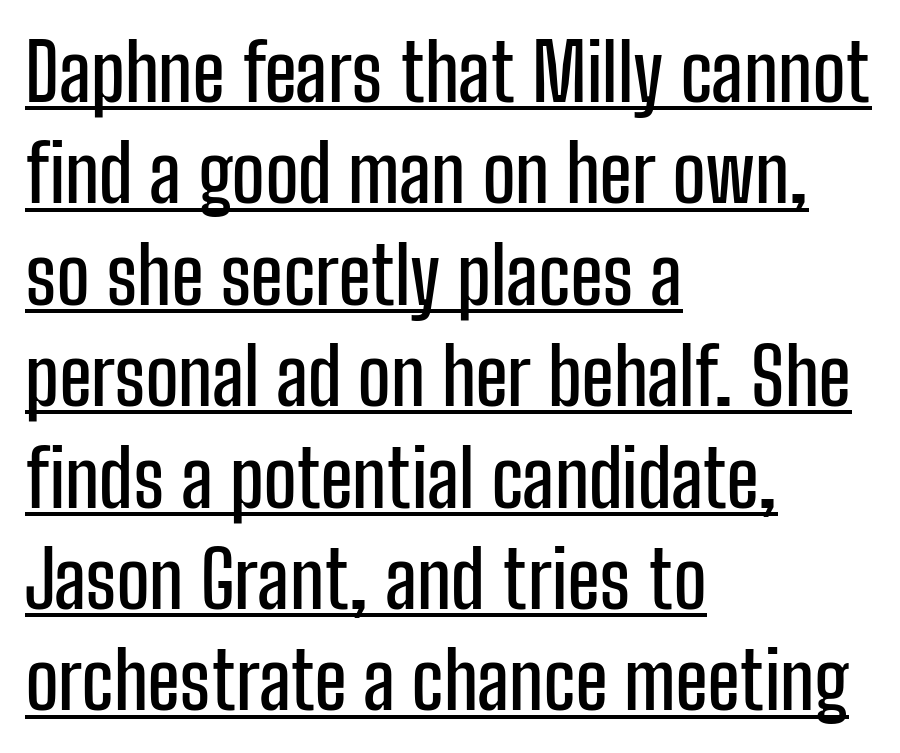
{"serif": "no", "italic": "no", "width": "condensed", "stroke_contrast": "low", "x_height": "medium", "monospaced": "no", "underline": "yes", "align": "left", "line_spacing": "normal", "line_spacing_ratio": 1.3, "letter_spacing": "normal", "letter_spacing_em": 0.0, "glyph_px": 78}
